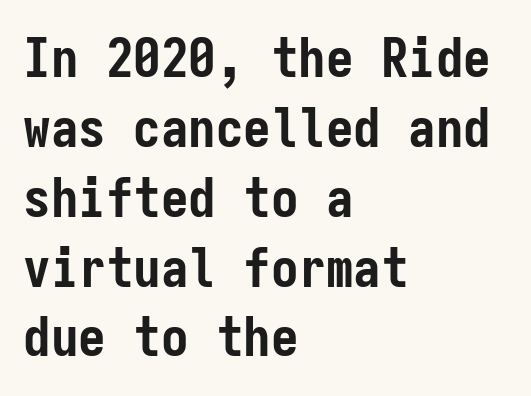
{"serif": "no", "italic": "no", "bold": "yes", "weight": "semibold", "width": "condensed", "stroke_contrast": "low", "x_height": "medium", "monospaced": "yes", "underline": "no", "align": "left", "line_spacing": "normal", "line_spacing_ratio": 1.27, "letter_spacing": "normal", "letter_spacing_em": 0.0, "glyph_px": 55}
